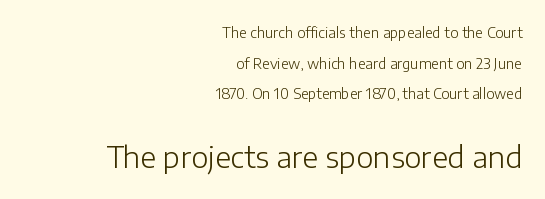
Horizontally, the lines are justified to the trailing edge only. The characters display no serif detailing; their extremities are plain. The letters look calm and open, with moderate or lighter stems. Each letter keeps its own natural width here, so spacing adapts to shape.
